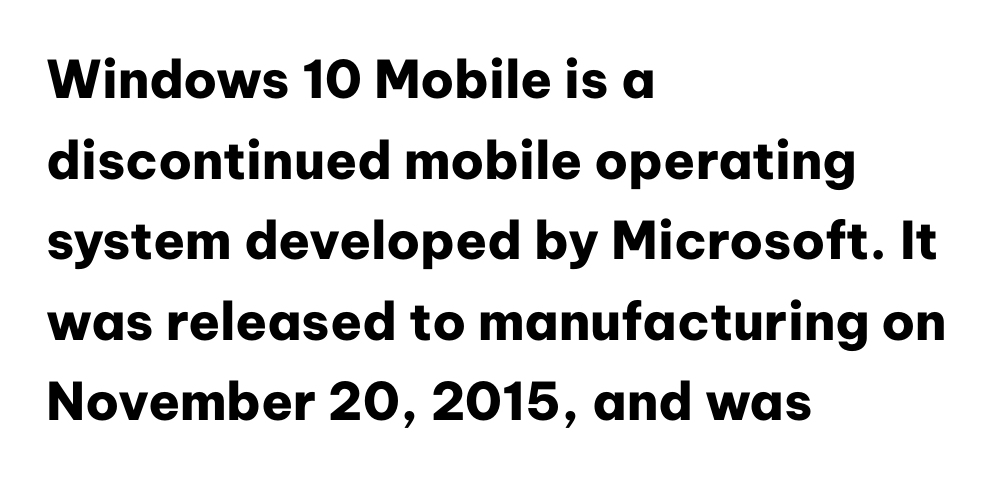
{"serif": "no", "italic": "no", "bold": "yes", "weight": "heavy", "width": "normal", "stroke_contrast": "low", "x_height": "medium", "monospaced": "no", "underline": "no", "align": "left", "line_spacing": "normal", "line_spacing_ratio": 1.55, "letter_spacing": "normal", "letter_spacing_em": 0.0, "glyph_px": 52}
